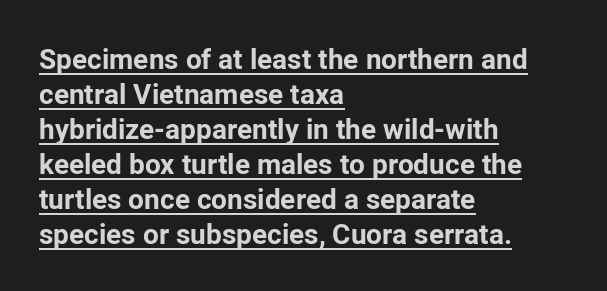
{"serif": "no", "italic": "no", "bold": "yes", "weight": "bold", "width": "normal", "stroke_contrast": "low", "x_height": "medium", "monospaced": "no", "underline": "yes", "align": "left", "line_spacing": "normal", "line_spacing_ratio": 1.25, "letter_spacing": "normal", "letter_spacing_em": 0.0, "glyph_px": 28}
